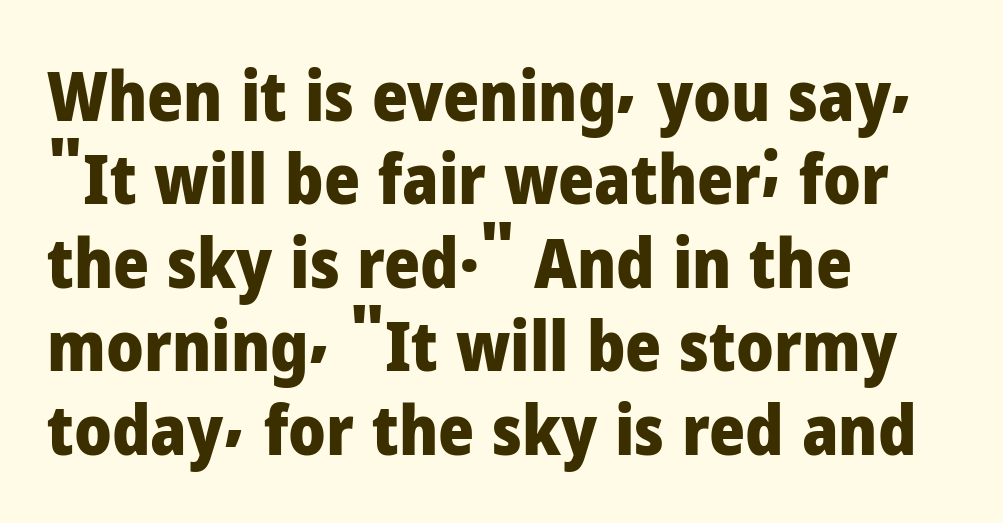
Grotesque or geometric, the face here clearly has no serifs. A classic flush-left, rag-right setting is used for this passage. Here the designer chose a conventional face with non-uniform glyph widths. Compared with typical body copy, the letter spacing here is the same. This is roman type, the default non-slanted kind.
